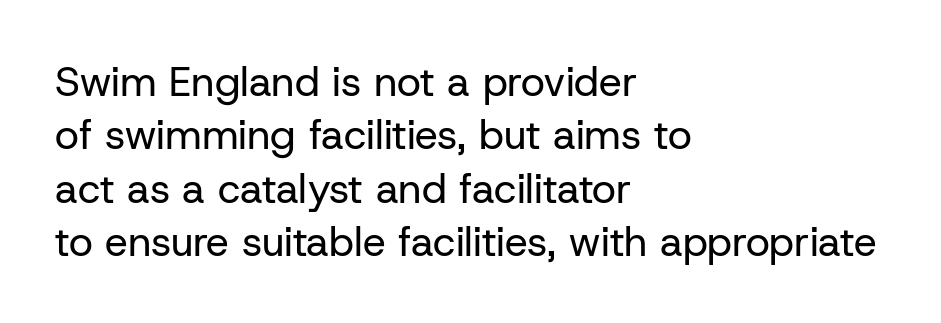
The image shows 41 px regular-weight sans-serif type, upright; set left-aligned, normal line spacing (1.3x), normal letter spacing, not underlined; low stroke contrast and a medium x-height.
